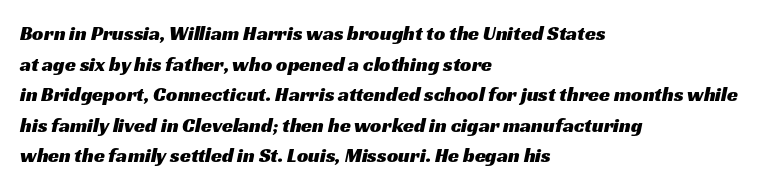
Q: Is the text underlined? A: No.
Q: How is the paragraph aligned? A: Left-aligned.
Q: Is the spacing between letters normal or unusually wide? A: Normal.
Q: Is the spacing between lines tight, normal or loose? A: Normal.
